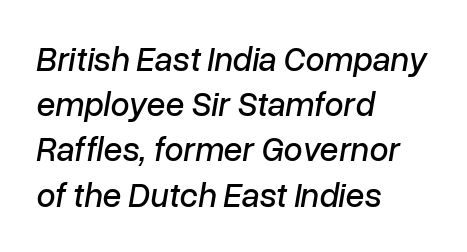
The image shows 34 px text type, italic (leaning right); set left-aligned, normal line spacing (1.33x), normal letter spacing, not underlined; low stroke contrast and a medium x-height.
